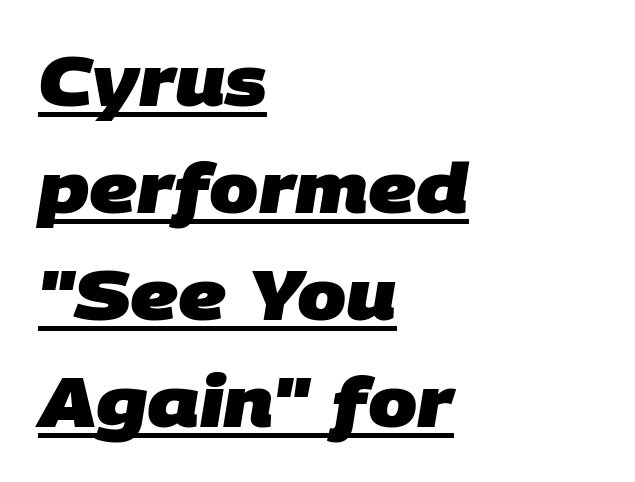
These lines sit exactly where default settings would place them. Each letter keeps its own natural width here, so spacing adapts to shape. Chunky letters — that's bold for sure. One-word summary of the alignment: left.
